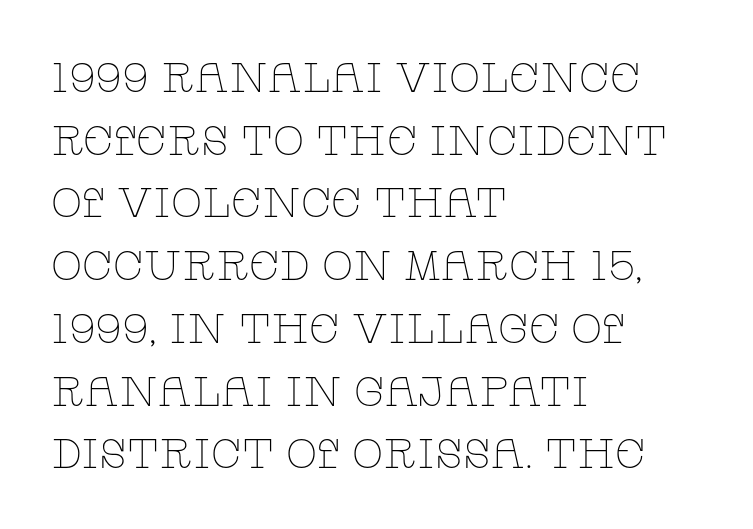
This reads as an unemphasized weight, regular at the heaviest. Teacher's note: observe the even left margin — that is flush-left alignment. Regular leading. Here the glyphs are tracked normally, forming tight word shapes. Unmarked baselines from the first word to the last.
